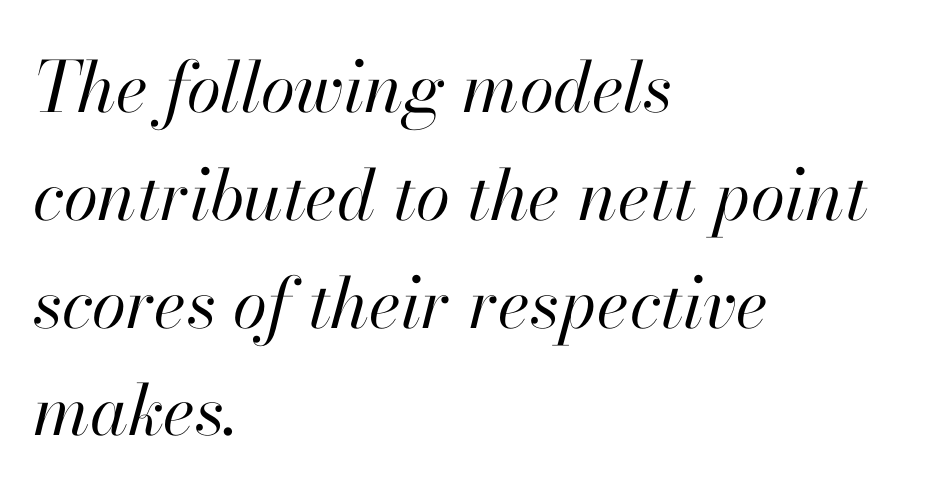
A normal amount of white space separates one row of letters from the next. Tall strokes in this sample are angled rather than plumb. Descenders hang freely into open space. All the whitespace from short lines collects on the right. The characters are drawn with everyday or finer stroke widths. Each letter keeps its own natural width here, so spacing adapts to shape.
